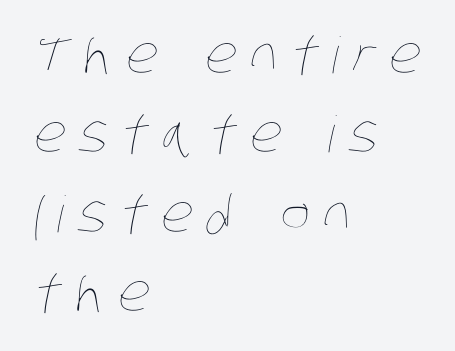
Q: Is the text bold? A: No.
Q: Is the text underlined? A: No.
Q: How is the paragraph aligned? A: Left-aligned.
Q: Is the spacing between letters normal or unusually wide? A: Unusually wide.
Q: Is the spacing between lines tight, normal or loose? A: Normal.
Q: Width (condensed, normal, or wide)? A: Condensed.
Q: Stroke contrast? A: Low.
Q: x-height? A: Large.
Q: Monospaced? A: No.
